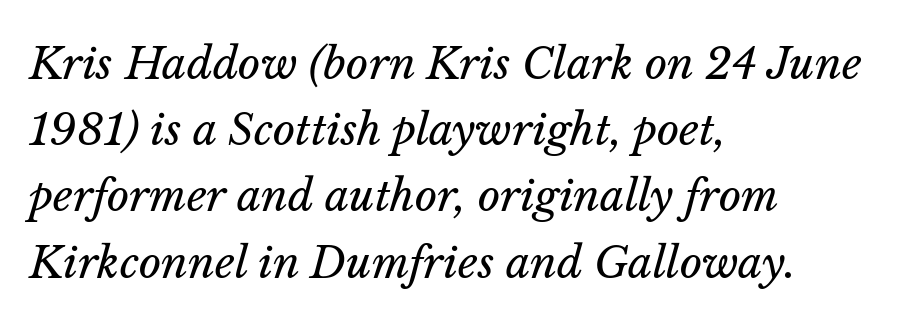
Q: Is the text bold? A: No.
Q: Is the text italic (slanted)? A: Yes, it leans right by about 14 degrees.
Q: Is the text underlined? A: No.
Q: How is the paragraph aligned? A: Left-aligned.
Q: Is the spacing between letters normal or unusually wide? A: Normal.
Q: Is the spacing between lines tight, normal or loose? A: Normal.
Q: Width (condensed, normal, or wide)? A: Normal.
Q: Stroke contrast? A: Low.
Q: x-height? A: Medium.
Q: Monospaced? A: No.
